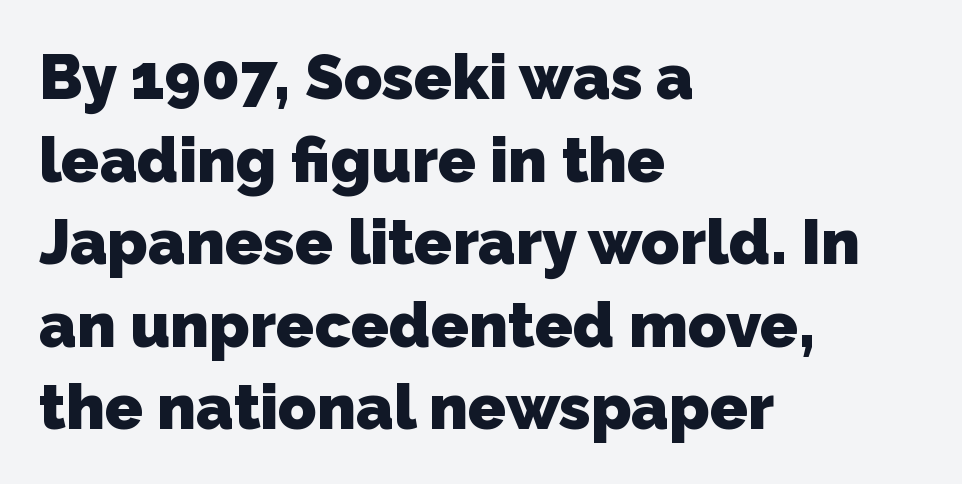
Q: Is the text bold? A: Yes.
Q: Is the typeface a serif or a sans-serif typeface? A: Sans-serif.
Q: Is the text underlined? A: No.
Q: How is the paragraph aligned? A: Left-aligned.
Q: Is the spacing between letters normal or unusually wide? A: Normal.
Q: Is the spacing between lines tight, normal or loose? A: Normal.
Q: Width (condensed, normal, or wide)? A: Normal.
Q: Stroke contrast? A: Low.
Q: x-height? A: Medium.
Q: Monospaced? A: No.
